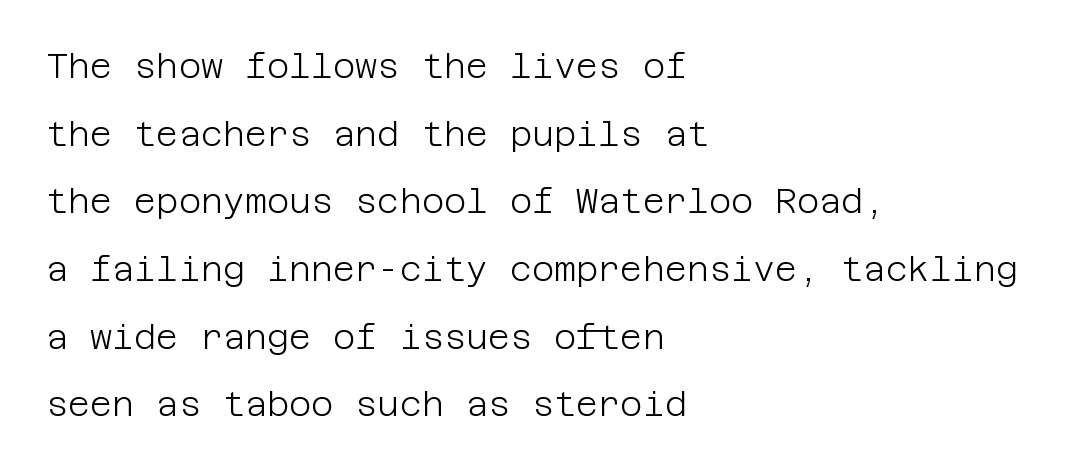
Q: Is the text bold? A: No.
Q: Is the text italic (slanted)? A: No, it is upright.
Q: Is the typeface a serif or a sans-serif typeface? A: Sans-serif.
Q: Is the text underlined? A: No.
Q: How is the paragraph aligned? A: Left-aligned.
Q: Is the spacing between letters normal or unusually wide? A: Normal.
Q: Is the spacing between lines tight, normal or loose? A: Loose.
Q: Width (condensed, normal, or wide)? A: Normal.
Q: Stroke contrast? A: Low.
Q: x-height? A: Large.
